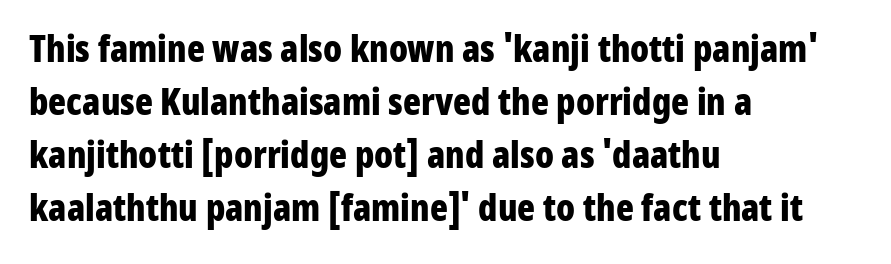
Q: Is the text bold? A: Yes.
Q: Is the text italic (slanted)? A: No, it is upright.
Q: Is the typeface a serif or a sans-serif typeface? A: Sans-serif.
Q: Is the text underlined? A: No.
Q: How is the paragraph aligned? A: Left-aligned.
Q: Is the spacing between letters normal or unusually wide? A: Normal.
Q: Is the spacing between lines tight, normal or loose? A: Normal.
Q: Width (condensed, normal, or wide)? A: Condensed.
Q: Stroke contrast? A: Low.
Q: x-height? A: Medium.
Q: Monospaced? A: No.
